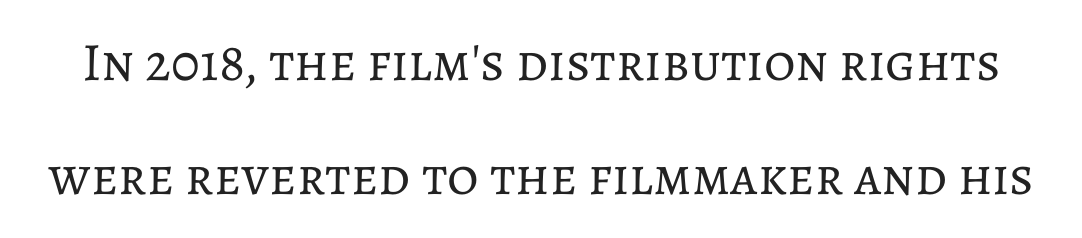
Check under the words: just untouched page. Posture: straight, roman, zero tilt. Is this a heavy cut? Hardly; it is regular or lighter. Words appear dense and cohesive because spacing is normal. In terms of leading, this rendering errs on the spacious side.
